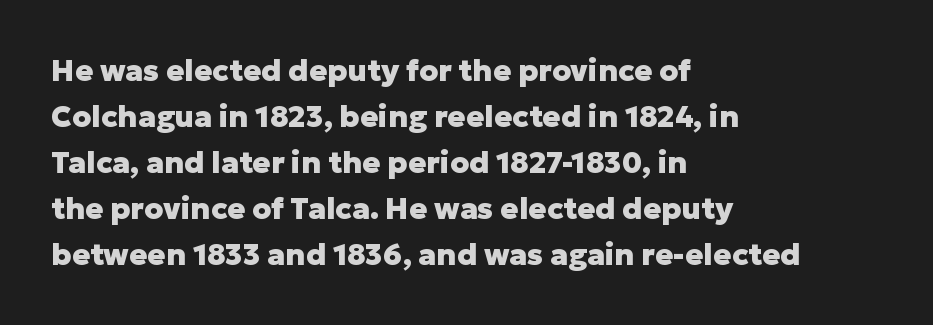
You'd pick this weight for a headline — it's a proper bold. The tracking reads as untouched default to a designer's eye. Each letter's strokes conclude bluntly, with no projecting serifs. Letters rest on an invisible, unmarked baseline. Rendered with straight, roman letterforms. Compared with typical paragraphs, the rows here are spaced about the same.
